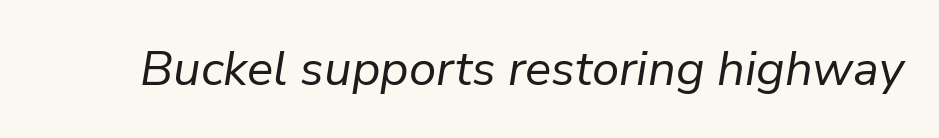
Q: Is the text bold? A: No.
Q: Is the text italic (slanted)? A: Yes, it leans right by about 9 degrees.
Q: Is the text underlined? A: No.
Q: Is the spacing between letters normal or unusually wide? A: Normal.
Q: Width (condensed, normal, or wide)? A: Normal.
Q: Stroke contrast? A: Low.
Q: x-height? A: Medium.
Q: Monospaced? A: No.
